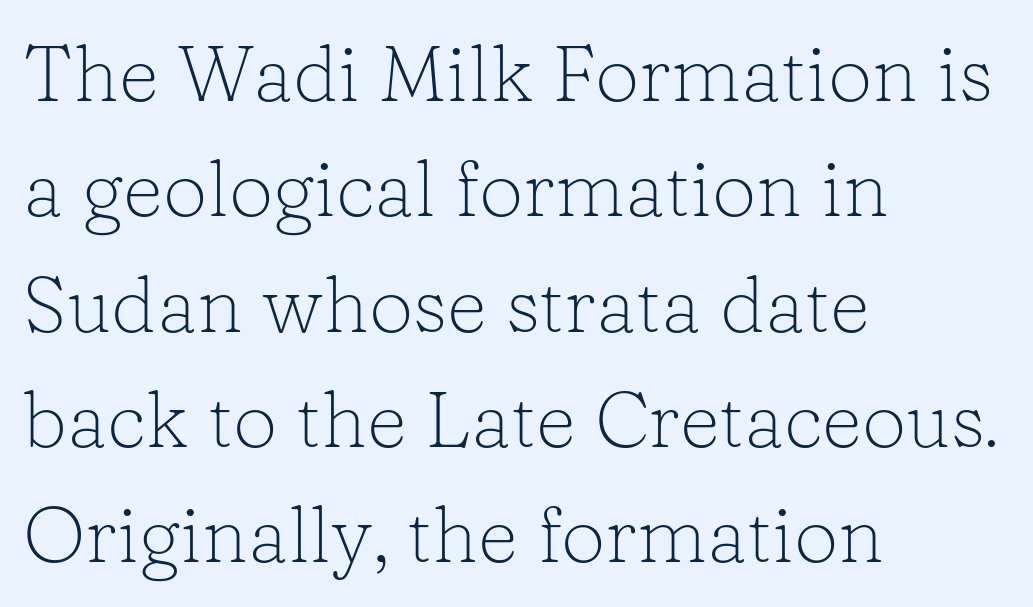
The image shows 79 px light serif type, upright; set left-aligned, normal line spacing (1.46x), normal letter spacing, not underlined; low stroke contrast and a medium x-height.
